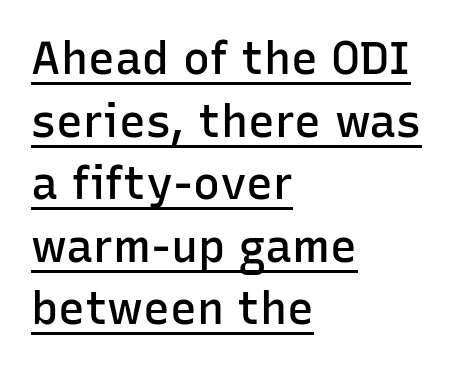
Q: Is the text bold? A: Semi-bold.
Q: Is the text italic (slanted)? A: No, it is upright.
Q: Is the typeface a serif or a sans-serif typeface? A: Sans-serif.
Q: Is the text underlined? A: Yes.
Q: How is the paragraph aligned? A: Left-aligned.
Q: Is the spacing between letters normal or unusually wide? A: Normal.
Q: Is the spacing between lines tight, normal or loose? A: Normal.
Q: Width (condensed, normal, or wide)? A: Normal.
Q: Stroke contrast? A: Low.
Q: x-height? A: Medium.
Q: Monospaced? A: No.
